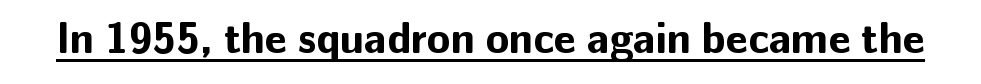
{"serif": "no", "italic": "no", "bold": "yes", "weight": "bold", "width": "normal", "stroke_contrast": "low", "x_height": "medium", "monospaced": "no", "underline": "yes", "letter_spacing": "normal", "letter_spacing_em": 0.0, "glyph_px": 43}
